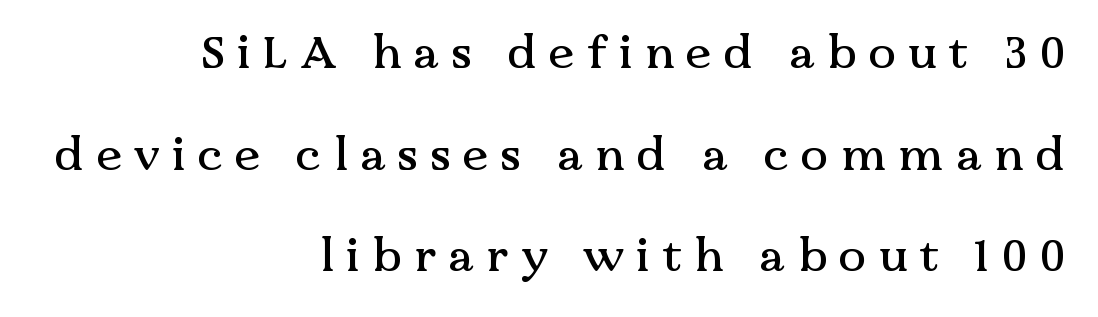
Q: Is the text italic (slanted)? A: No, it is upright.
Q: Is the typeface a serif or a sans-serif typeface? A: Serif.
Q: Is the text underlined? A: No.
Q: How is the paragraph aligned? A: Right-aligned.
Q: Is the spacing between letters normal or unusually wide? A: Unusually wide.
Q: Is the spacing between lines tight, normal or loose? A: Loose.
Q: Width (condensed, normal, or wide)? A: Normal.
Q: Stroke contrast? A: Medium.
Q: x-height? A: Medium.
Q: Monospaced? A: No.
